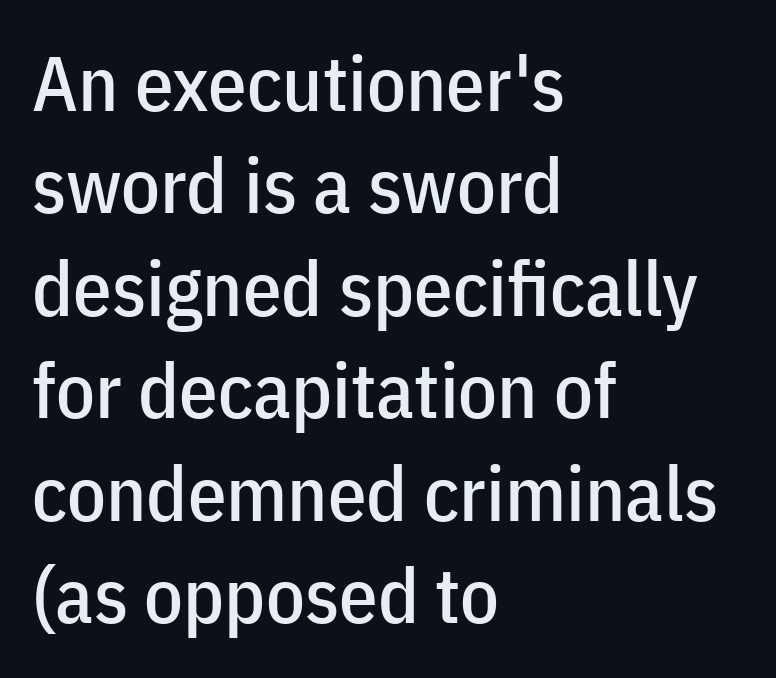
{"serif": "no", "italic": "no", "width": "condensed", "stroke_contrast": "low", "x_height": "medium", "monospaced": "no", "underline": "no", "align": "left", "line_spacing": "normal", "line_spacing_ratio": 1.33, "letter_spacing": "normal", "letter_spacing_em": 0.0, "glyph_px": 77}
